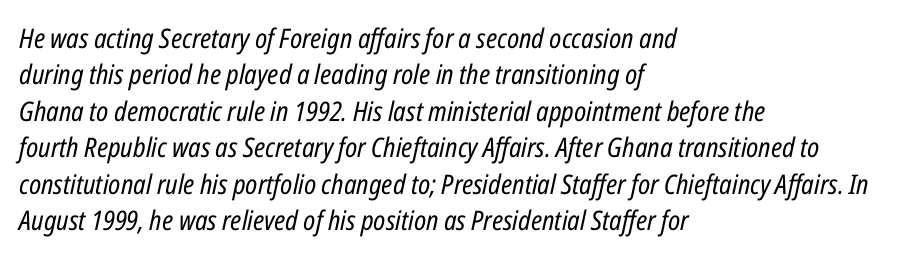
Q: Is the text bold? A: No.
Q: Is the text italic (slanted)? A: Yes, it leans right by about 12 degrees.
Q: Is the text underlined? A: No.
Q: How is the paragraph aligned? A: Left-aligned.
Q: Is the spacing between letters normal or unusually wide? A: Normal.
Q: Is the spacing between lines tight, normal or loose? A: Normal.
